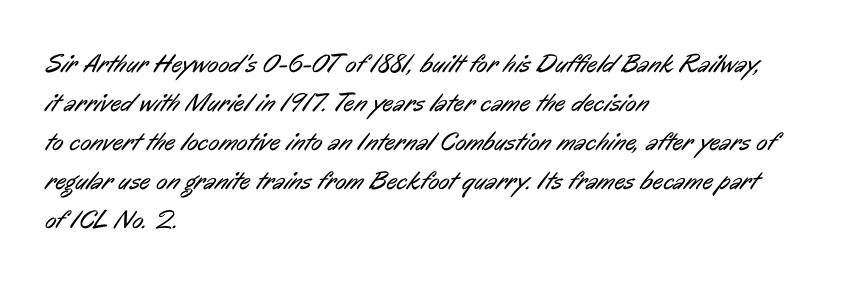
Q: Is the text bold? A: No.
Q: Is the text underlined? A: No.
Q: How is the paragraph aligned? A: Left-aligned.
Q: Is the spacing between letters normal or unusually wide? A: Normal.
Q: Is the spacing between lines tight, normal or loose? A: Normal.
